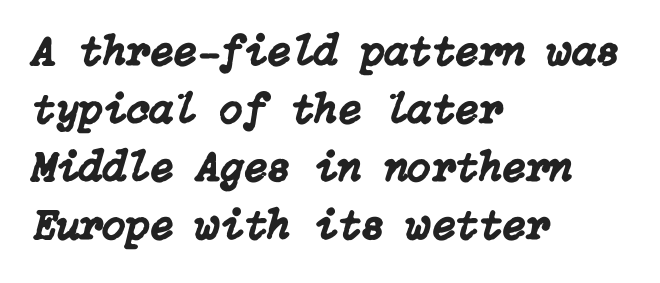
Q: Is the text italic (slanted)? A: Yes, it leans right by about 15 degrees.
Q: Is the text underlined? A: No.
Q: How is the paragraph aligned? A: Left-aligned.
Q: Is the spacing between letters normal or unusually wide? A: Normal.
Q: Is the spacing between lines tight, normal or loose? A: Normal.
Q: Width (condensed, normal, or wide)? A: Normal.
Q: Stroke contrast? A: Low.
Q: x-height? A: Medium.
